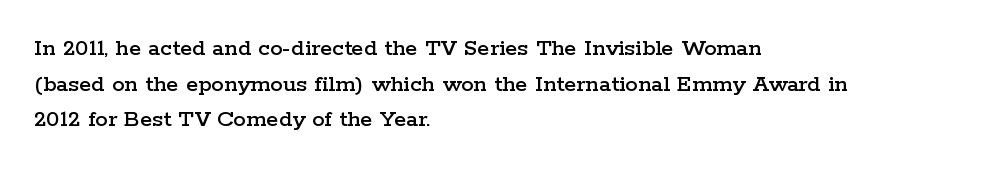
Glyph-to-glyph distance matches everyday printed text. The baseline area is clear. These lines are set flush left with a ragged right edge. Designer's note — italics off, roman on. The rendering uses a moderate line-height, typical for paragraphs.
